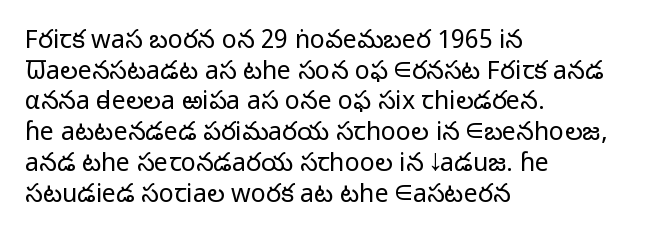
The letters look calm and open, with moderate or lighter stems. Descenders are the only things crossing below the line. Left-aligned paragraph, ragged on the right. Short note: letters normally spaced.
